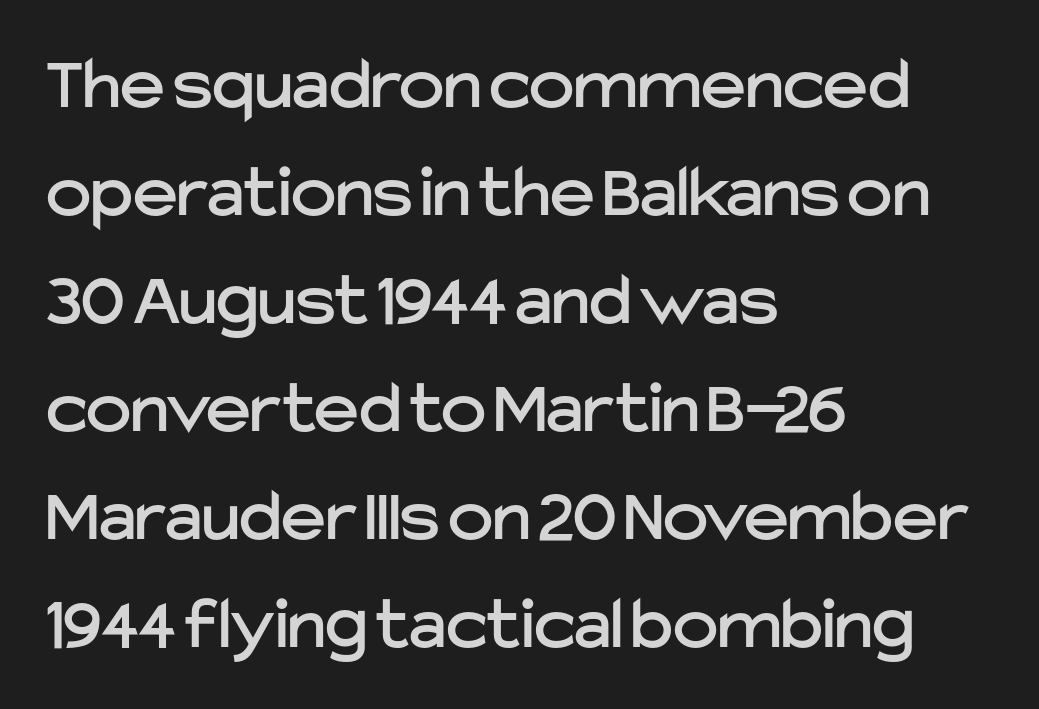
{"serif": "no", "italic": "no", "width": "normal", "stroke_contrast": "low", "x_height": "medium", "monospaced": "no", "underline": "no", "align": "left", "line_spacing": "normal", "line_spacing_ratio": 1.42, "letter_spacing": "normal", "letter_spacing_em": 0.0, "glyph_px": 76}
